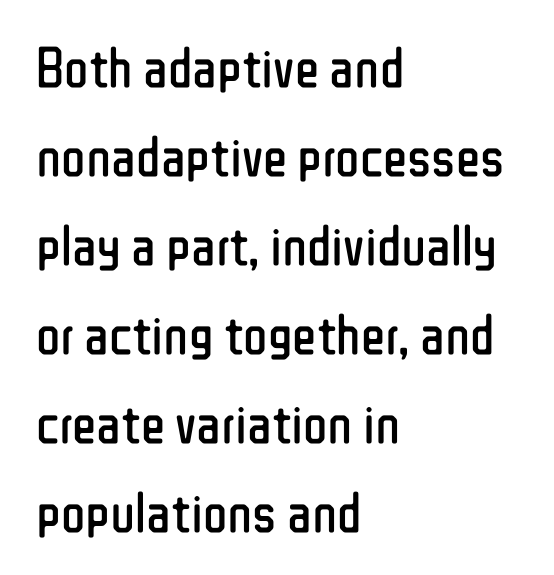
Q: Is the text bold? A: No.
Q: Is the text italic (slanted)? A: No, it is upright.
Q: Is the typeface a serif or a sans-serif typeface? A: Sans-serif.
Q: Is the text underlined? A: No.
Q: How is the paragraph aligned? A: Left-aligned.
Q: Is the spacing between letters normal or unusually wide? A: Normal.
Q: Is the spacing between lines tight, normal or loose? A: Normal.
Q: Width (condensed, normal, or wide)? A: Condensed.
Q: Stroke contrast? A: Low.
Q: x-height? A: Medium.
Q: Monospaced? A: No.
